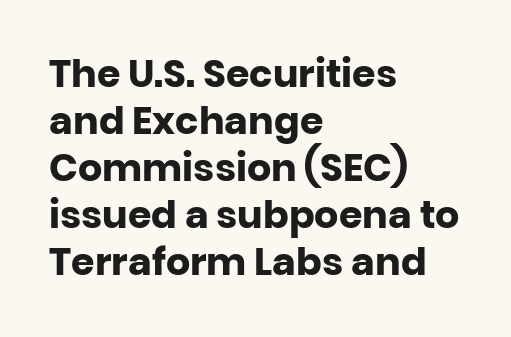
Ordinary non-slanted type is in use. The letters are bold, with thick, heavy strokes. Each row of text sits above clean, open space. The face used here is a sans, in the tradition of grotesques and geometrics. Honestly, the letter spacing is just normal — you wouldn't notice it. These lines are set flush left with a ragged right edge.
